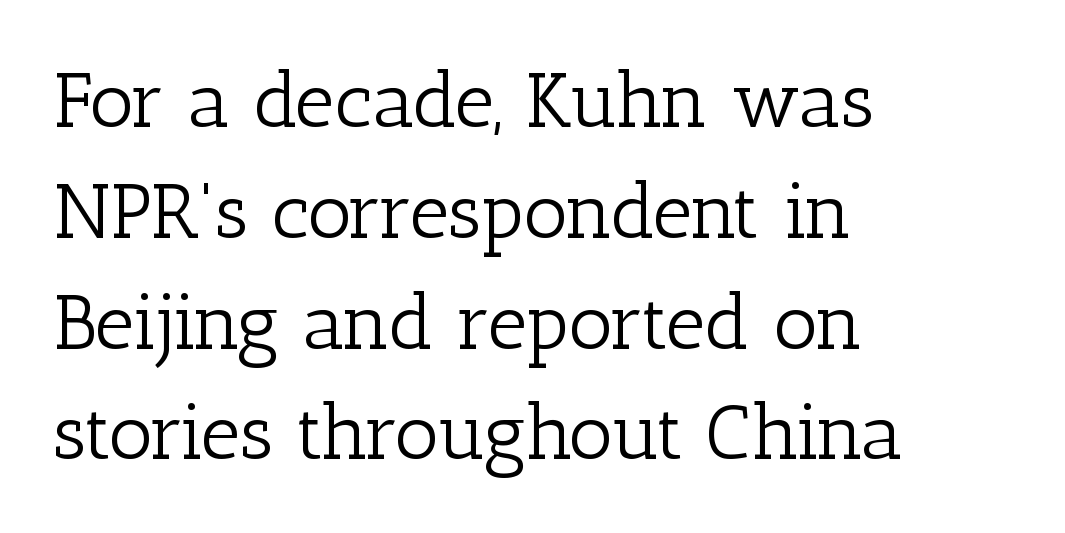
Spacing verdict: proportional, widths tailored to each character. Ordinary non-slanted type is in use. What's the leading like? Ordinary, nothing unusual. The font family rendered here belongs to the serif group.
